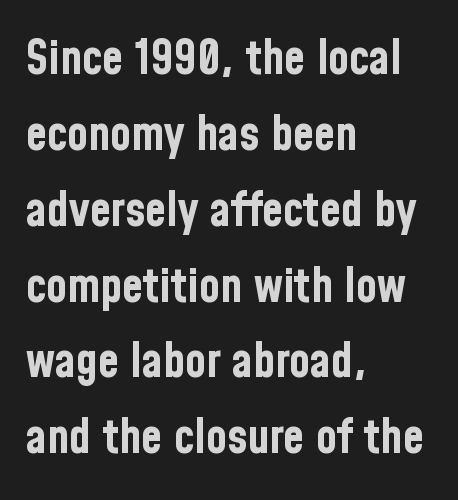
The image shows 48 px bold, condensed sans-serif type, upright; set left-aligned, normal line spacing (1.58x), normal letter spacing, not underlined; low stroke contrast and a medium x-height.
